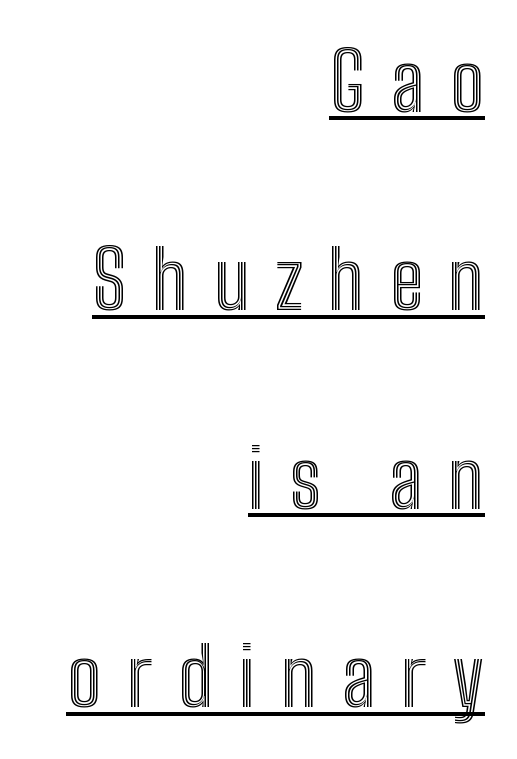
Is the letter spacing exaggerated? Yes — the characters are pushed far apart. The type sits square on the baseline with zero lean. Glance below the letters and you will spot a drawn line. Compared with a flush-left layout, this one pins lines to the opposite, right side. The passage shown is typed in a proportional face where columns would drift. One glance says open: line gaps are wider than usual.
